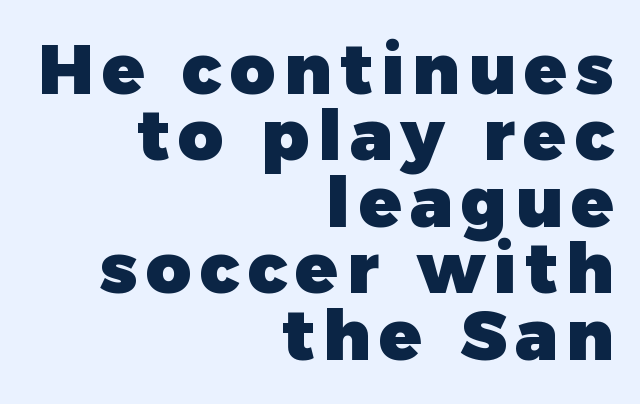
You'd pick this weight for a headline — it's a proper bold. This is roman type, the default non-slanted kind. Is there much room between lines? No — they nearly touch. Lines of text with bare space underneath. Varying glyph widths throughout — classic text-font behaviour.
